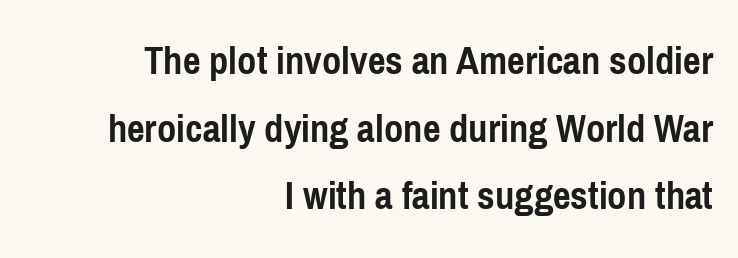
Q: Is the text bold? A: Yes.
Q: Is the text italic (slanted)? A: No, it is upright.
Q: Is the typeface a serif or a sans-serif typeface? A: Sans-serif.
Q: Is the text underlined? A: No.
Q: How is the paragraph aligned? A: Right-aligned.
Q: Is the spacing between letters normal or unusually wide? A: Normal.
Q: Is the spacing between lines tight, normal or loose? A: Normal.
Q: Width (condensed, normal, or wide)? A: Condensed.
Q: Stroke contrast? A: Low.
Q: x-height? A: Medium.
Q: Monospaced? A: No.
